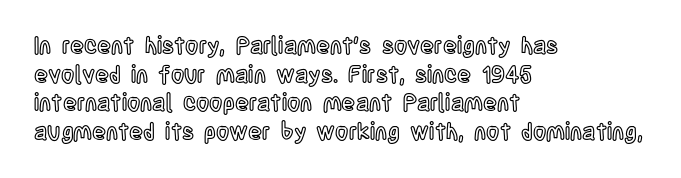
Q: Is the text italic (slanted)? A: No, it is upright.
Q: Is the text underlined? A: No.
Q: How is the paragraph aligned? A: Left-aligned.
Q: Is the spacing between letters normal or unusually wide? A: Normal.
